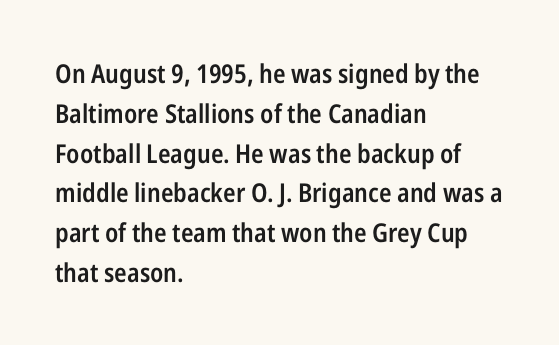
Ordinary non-slanted type is in use. Reading down the block, your eye returns to a fixed left position each line. These lines sit exactly where default settings would place them. Check the space under the baseline: it is left empty.
